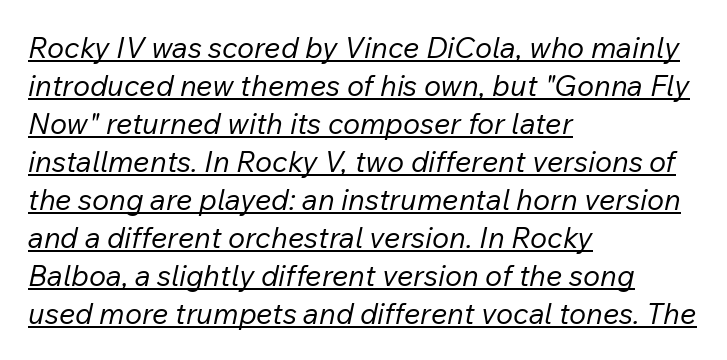
{"italic": "yes", "lean": "right", "slant_degrees": 12, "bold": "no", "weight": "regular", "width": "normal", "stroke_contrast": "low", "x_height": "medium", "monospaced": "no", "underline": "yes", "align": "left", "line_spacing": "normal", "line_spacing_ratio": 1.31, "letter_spacing": "normal", "letter_spacing_em": 0.0, "glyph_px": 29}
